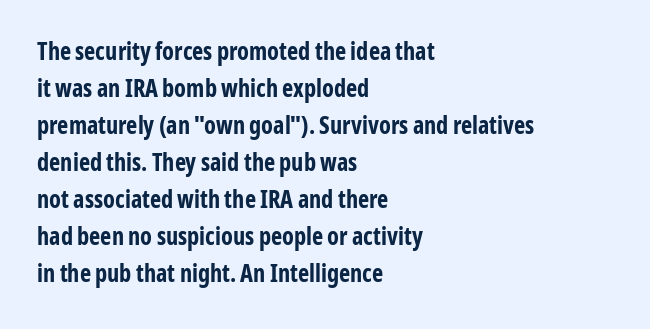
These lines sit exactly where default settings would place them. Descenders are the only things crossing below the line. As a designer I'd log this as weight 700, bold. Where is the straight margin? On the left. The axis of the letterforms is exactly vertical. No extra tracking has been applied to these lines.
